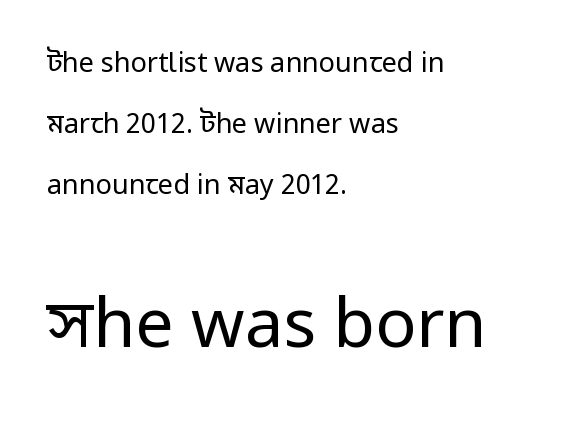
Q: Is the text bold? A: No.
Q: Is the text italic (slanted)? A: No, it is upright.
Q: Is the typeface a serif or a sans-serif typeface? A: Sans-serif.
Q: Is the text underlined? A: No.
Q: How is the paragraph aligned? A: Left-aligned.
Q: Is the spacing between letters normal or unusually wide? A: Normal.
Q: Is the spacing between lines tight, normal or loose? A: Loose.
Q: Which block of text is set in a larger size, the first (top) or the second (bottom)? A: The second (bottom) one.
Q: Width (condensed, normal, or wide)? A: Condensed.
Q: Stroke contrast? A: Low.
Q: x-height? A: Large.
Q: Monospaced? A: No.
